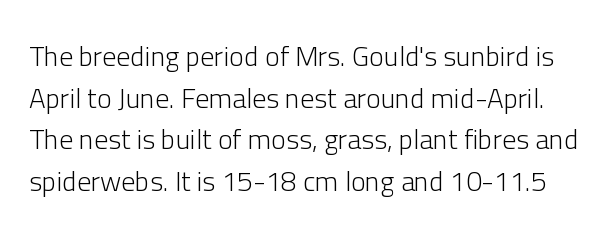
The image shows 28 px light sans-serif type, upright; set normal line spacing (1.49x), normal letter spacing, not underlined; low stroke contrast and a medium x-height.
